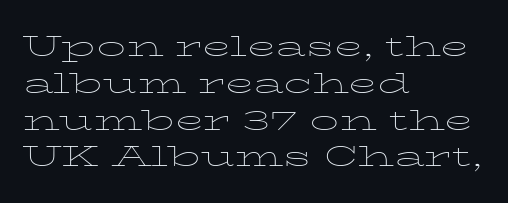
Q: Is the text bold? A: No.
Q: Is the text italic (slanted)? A: No, it is upright.
Q: Is the typeface a serif or a sans-serif typeface? A: Serif.
Q: Is the text underlined? A: No.
Q: How is the paragraph aligned? A: Left-aligned.
Q: Is the spacing between letters normal or unusually wide? A: Normal.
Q: Is the spacing between lines tight, normal or loose? A: Normal.
Q: Width (condensed, normal, or wide)? A: Wide.
Q: Stroke contrast? A: Low.
Q: x-height? A: Medium.
Q: Monospaced? A: No.
